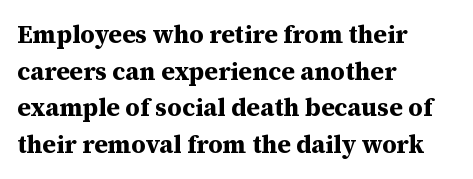
{"italic": "no", "bold": "yes", "underline": "no", "align": "left", "line_spacing": "normal", "line_spacing_ratio": 1.47, "letter_spacing": "normal", "letter_spacing_em": 0.0, "glyph_px": 25}
